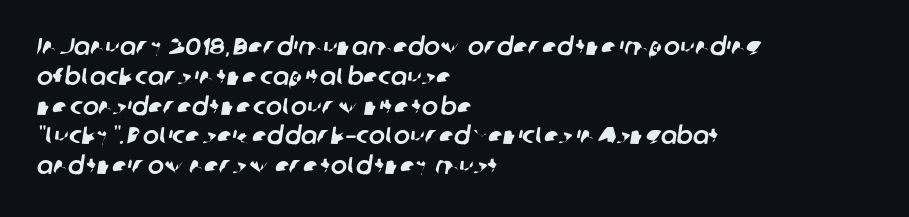
The image shows 24 px text type; set left-aligned, line spacing 1.24x, normal letter spacing, not underlined.
